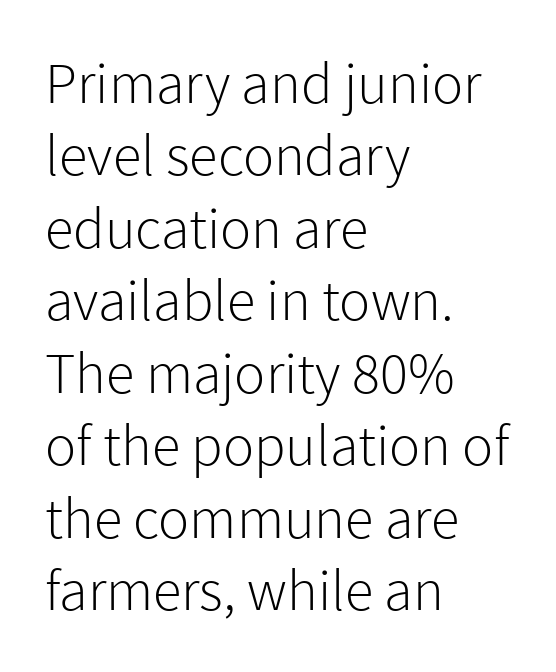
Unlike a traditional serif, this face leaves its strokes unadorned. Each letter keeps its own natural width here, so spacing adapts to shape. The glyphs are unaccompanied by any horizontal stroke below them. These lines sit exactly where default settings would place them.
